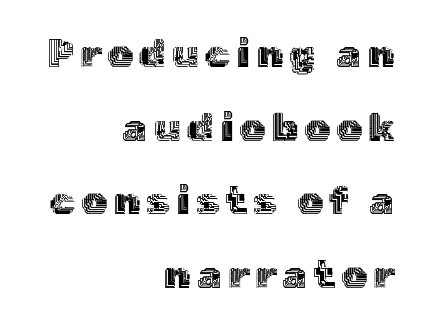
{"italic": "no", "width": "normal", "x_height": "medium", "monospaced": "no", "underline": "no", "align": "right", "line_spacing_ratio": 1.84, "glyph_px": 40}
